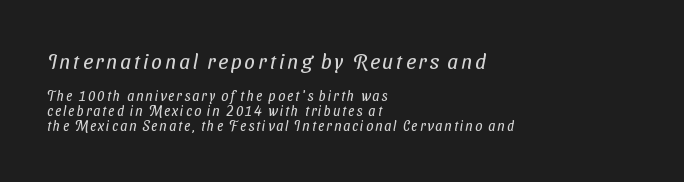
Q: Is the text bold? A: No.
Q: Is the text underlined? A: No.
Q: How is the paragraph aligned? A: Left-aligned.
Q: Is the spacing between lines tight, normal or loose? A: Tight.
Q: Which block of text is set in a larger size, the first (top) or the second (bottom)? A: The first (top) one.
